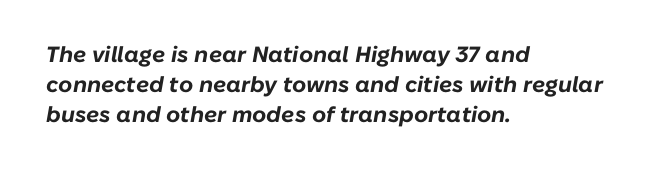
The image shows 22 px bold type, italic (leaning right); set left-aligned, normal line spacing (1.36x), normal letter spacing, not underlined.
